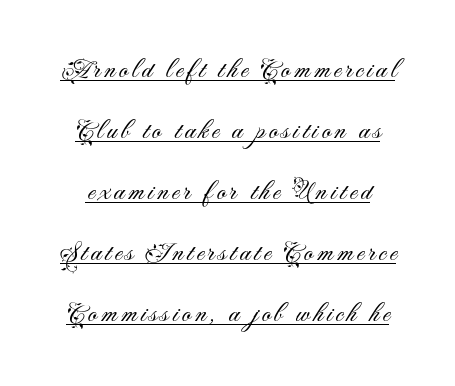
The image shows 28 px light sans-serif type; set loose line spacing (2.18x), underlined; medium stroke contrast and a small x-height.
